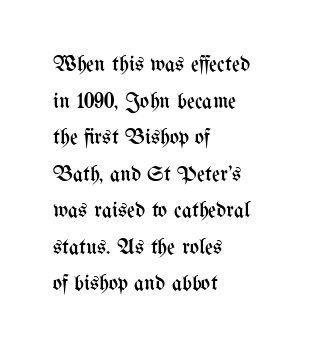
{"italic": "no", "bold": "no", "underline": "no", "align": "left", "line_spacing": "normal", "line_spacing_ratio": 1.66, "letter_spacing": "normal", "letter_spacing_em": 0.0, "glyph_px": 22}
